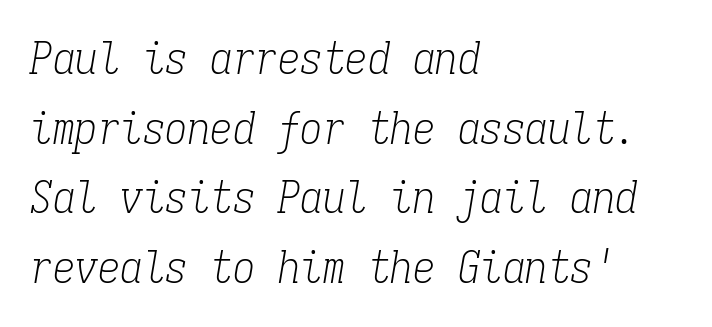
{"serif": "yes", "italic": "yes", "lean": "right", "slant_degrees": 9, "bold": "no", "weight": "light", "width": "condensed", "stroke_contrast": "low", "x_height": "medium", "monospaced": "yes", "underline": "no", "align": "left", "line_spacing": "normal", "line_spacing_ratio": 1.55, "letter_spacing": "normal", "letter_spacing_em": 0.0, "glyph_px": 45}
